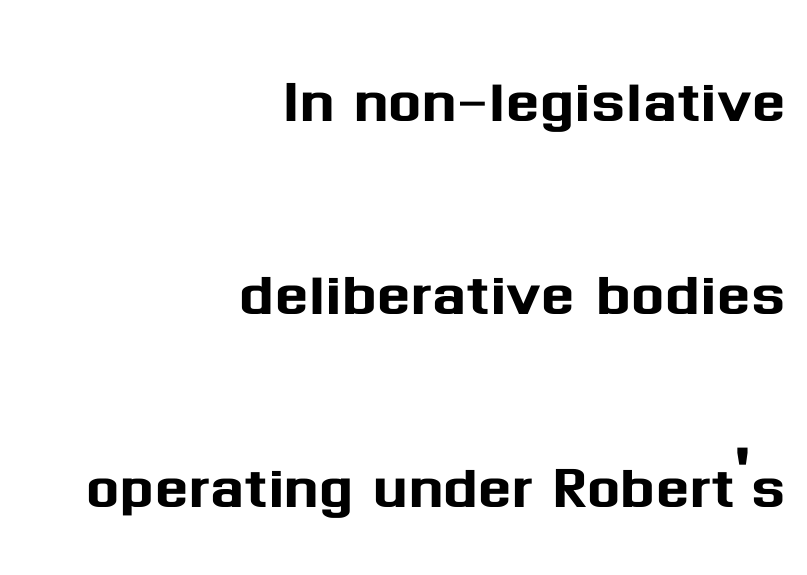
You can tell from the bare stems that sans-serif type was used. Tall strokes in this sample are plumb rather than angled. Interline gaps are noticeably wide in this sample. All the whitespace from short lines collects on the left.
